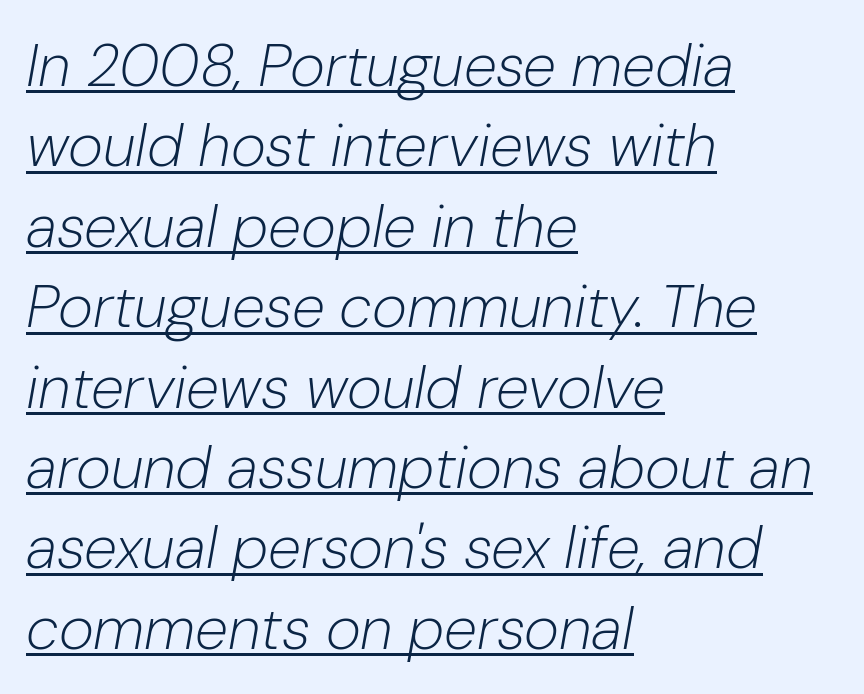
{"italic": "yes", "lean": "right", "slant_degrees": 10, "bold": "no", "weight": "light", "width": "normal", "stroke_contrast": "low", "x_height": "medium", "monospaced": "no", "underline": "yes", "align": "left", "line_spacing": "normal", "line_spacing_ratio": 1.34, "letter_spacing": "normal", "letter_spacing_em": 0.0, "glyph_px": 60}
